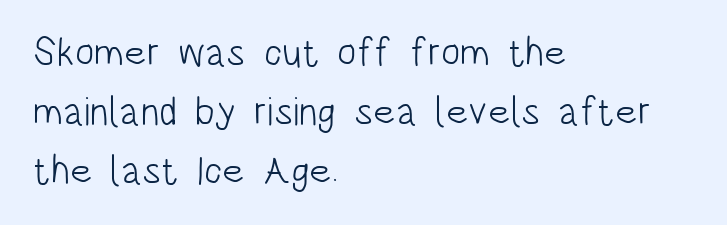
The image shows 40 px light, condensed sans-serif type, upright; set left-aligned, normal line spacing (1.48x), normal letter spacing, not underlined; low stroke contrast and a large x-height.
